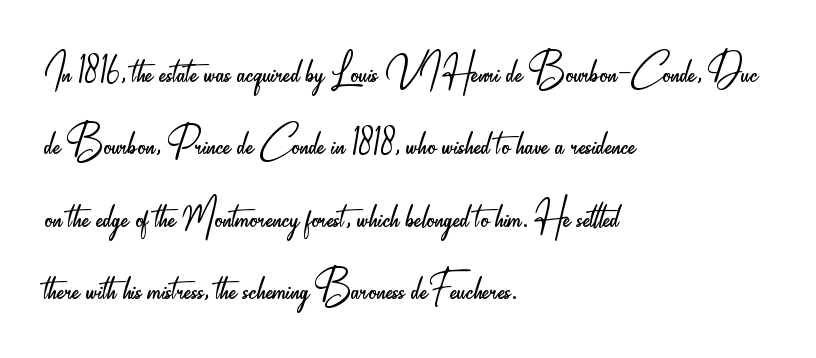
{"serif": "no", "bold": "no", "weight": "light", "width": "condensed", "stroke_contrast": "low", "x_height": "small", "monospaced": "no", "underline": "no", "align": "left", "line_spacing": "normal", "line_spacing_ratio": 1.39, "letter_spacing": "normal", "letter_spacing_em": 0.0, "glyph_px": 52}
